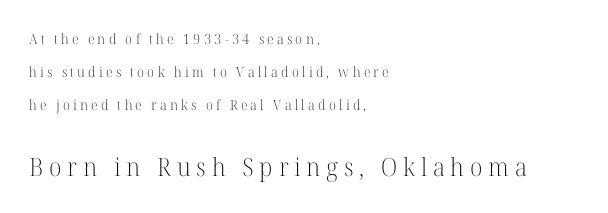
{"italic": "no", "bold": "no", "underline": "no", "align": "left", "line_spacing": "loose", "line_spacing_ratio": 2.37, "letter_spacing": "wide", "letter_spacing_em": 0.23, "larger_block": "second", "size_ratio": 1.79, "glyph_px": 25}
